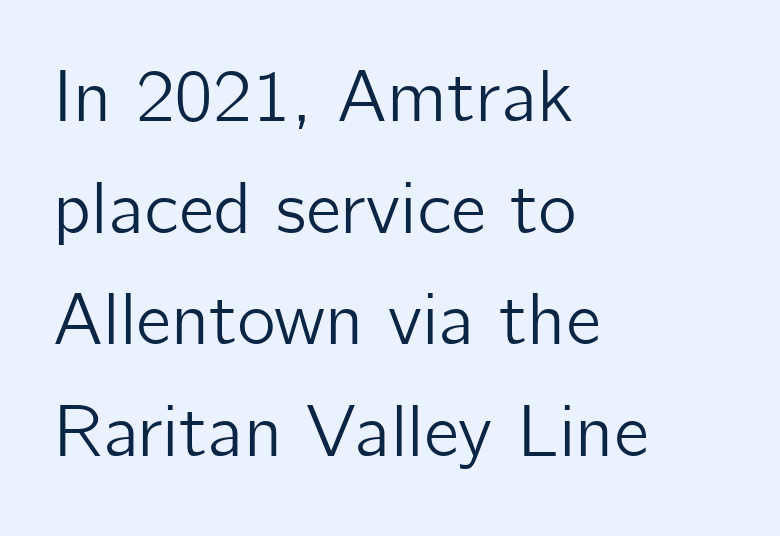
Normally led — the rows are evenly, conventionally spaced. A clean baseline with only descenders dipping below it. The lettering stays uniformly vertical, giving the passage a roman look. A student would call this left alignment; a typographer would say flush left, rag right. This sample has the flowing, uneven cadence of proportional lettering.
